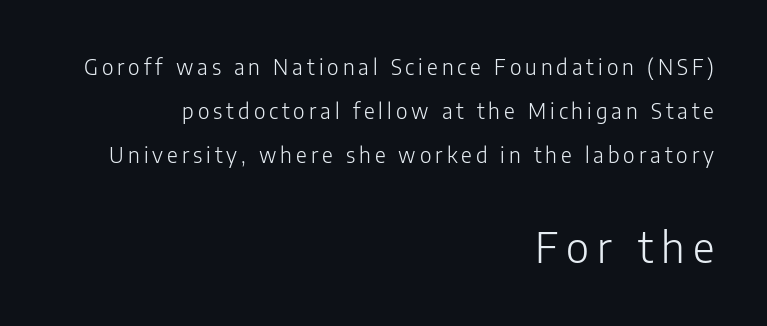
Q: Is the text bold? A: No.
Q: Is the text italic (slanted)? A: No, it is upright.
Q: Is the typeface a serif or a sans-serif typeface? A: Sans-serif.
Q: Is the text underlined? A: No.
Q: How is the paragraph aligned? A: Right-aligned.
Q: Is the spacing between lines tight, normal or loose? A: Loose.
Q: Which block of text is set in a larger size, the first (top) or the second (bottom)? A: The second (bottom) one.
Q: Width (condensed, normal, or wide)? A: Normal.
Q: Stroke contrast? A: Low.
Q: x-height? A: Medium.
Q: Monospaced? A: No.
